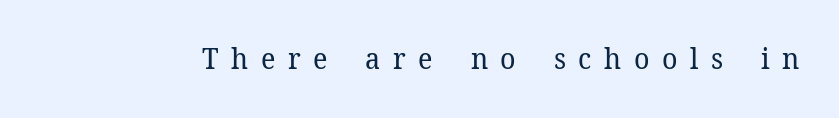
Stems and bowls with no extra thickness — not bold. The glyphs in this specimen are seriffed. Students, note that the glyphs here are deliberately spaced far apart. The axis of the letterforms is exactly vertical. Has an underline been added? It has not. Here the designer chose a conventional face with non-uniform glyph widths.
